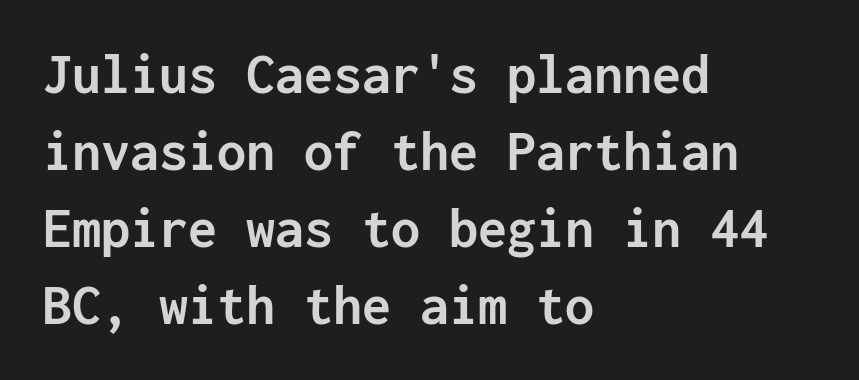
The image shows 58 px semibold sans-serif type, upright, monospaced; set left-aligned, normal line spacing (1.33x), normal letter spacing, not underlined; low stroke contrast and a medium x-height.
